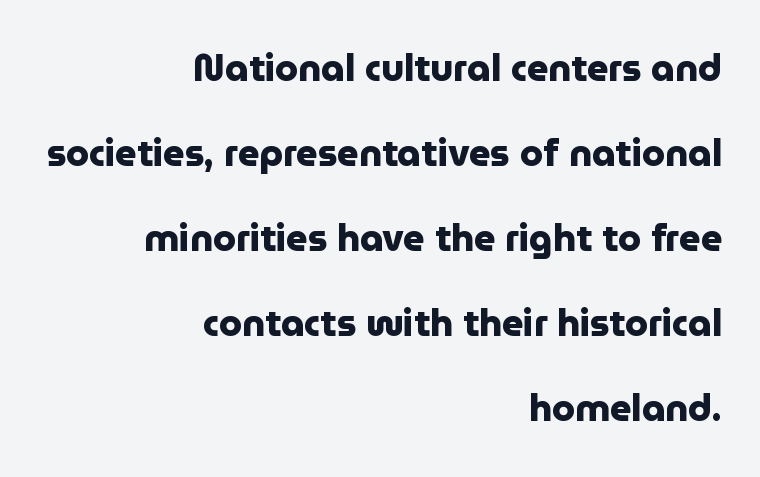
{"serif": "no", "italic": "no", "bold": "yes", "weight": "heavy", "width": "normal", "stroke_contrast": "low", "x_height": "medium", "monospaced": "no", "underline": "no", "align": "right", "line_spacing": "loose", "line_spacing_ratio": 2.3, "letter_spacing": "normal", "letter_spacing_em": 0.0, "glyph_px": 37}
